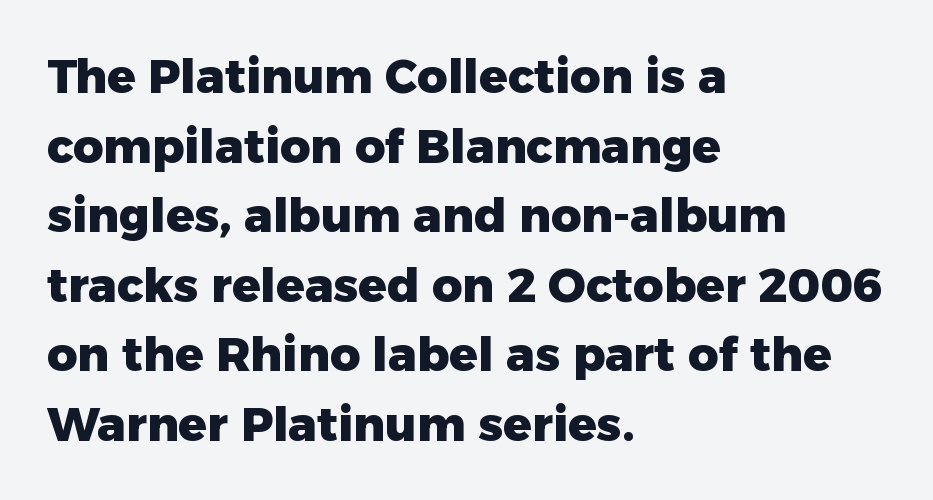
Inter-character spacing is left at the font's built-in metrics. The strip under each line holds only bare page. Set as a true bold cut, around the 700 mark. A typesetter would label this face a sans.
